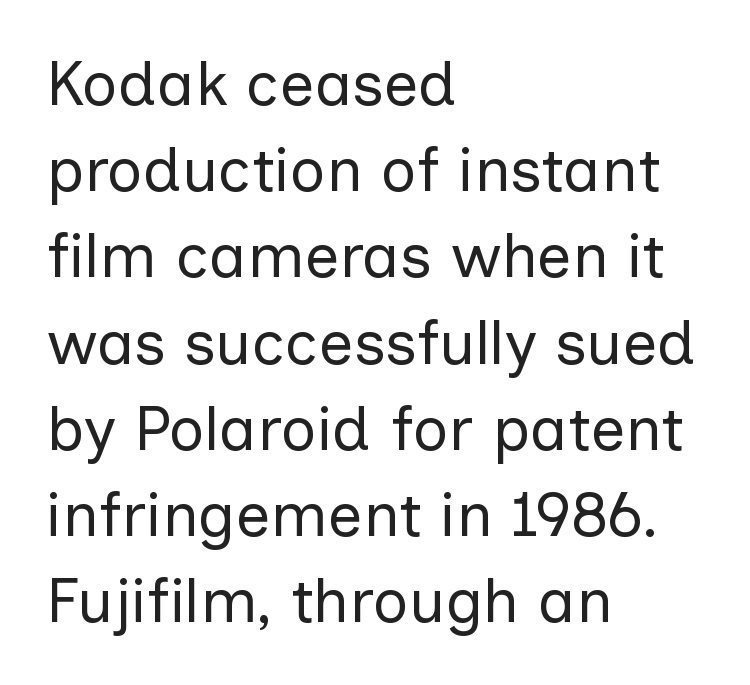
Q: Is the text bold? A: No.
Q: Is the text italic (slanted)? A: No, it is upright.
Q: Is the typeface a serif or a sans-serif typeface? A: Sans-serif.
Q: Is the text underlined? A: No.
Q: How is the paragraph aligned? A: Left-aligned.
Q: Is the spacing between letters normal or unusually wide? A: Normal.
Q: Is the spacing between lines tight, normal or loose? A: Normal.
Q: Width (condensed, normal, or wide)? A: Normal.
Q: Stroke contrast? A: Low.
Q: x-height? A: Medium.
Q: Monospaced? A: No.
